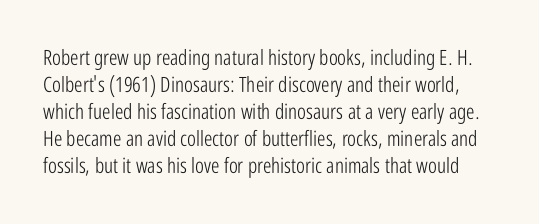
{"italic": "no", "bold": "no", "underline": "no", "line_spacing": "normal", "line_spacing_ratio": 1.28, "letter_spacing": "normal", "letter_spacing_em": 0.0, "glyph_px": 21}
